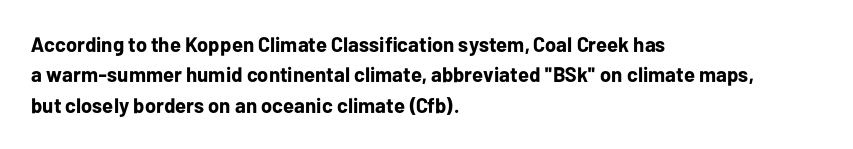
{"italic": "no", "bold": "yes", "underline": "no", "align": "left", "line_spacing": "normal", "line_spacing_ratio": 1.45, "letter_spacing": "normal", "letter_spacing_em": 0.0, "glyph_px": 21}
